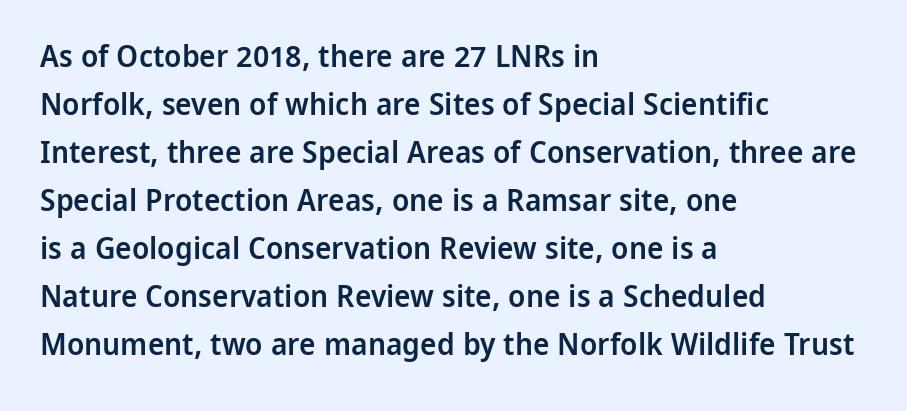
Q: Is the text bold? A: Semi-bold.
Q: Is the text italic (slanted)? A: No, it is upright.
Q: Is the typeface a serif or a sans-serif typeface? A: Sans-serif.
Q: Is the text underlined? A: No.
Q: How is the paragraph aligned? A: Left-aligned.
Q: Is the spacing between letters normal or unusually wide? A: Normal.
Q: Is the spacing between lines tight, normal or loose? A: Normal.
Q: Width (condensed, normal, or wide)? A: Normal.
Q: Stroke contrast? A: Low.
Q: x-height? A: Medium.
Q: Monospaced? A: No.
